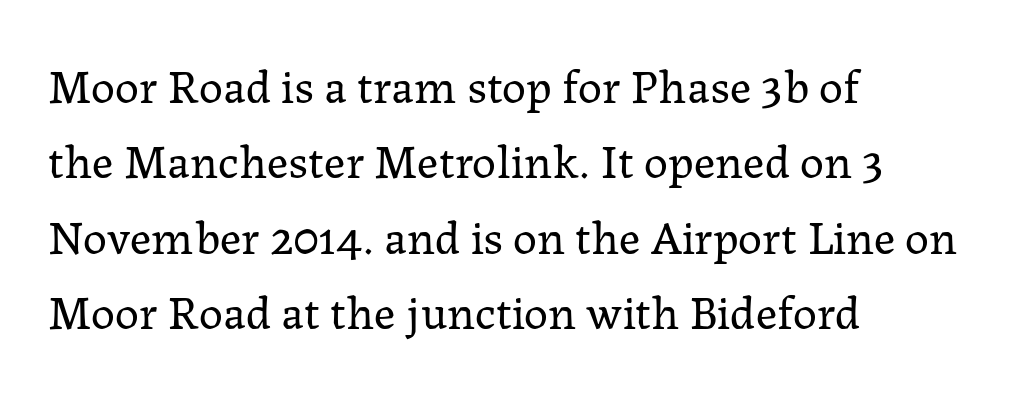
Does the copy run flush right? No — it runs flush left. Spacing verdict: proportional, widths tailored to each character. In terms of posture, this sample is upright. Does extra space separate the letters? No, they use regular spacing.
